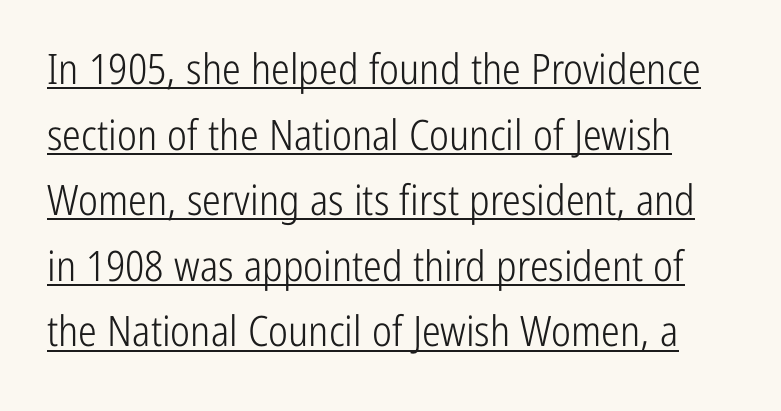
Think of a printed novel: that variable character pitch is what you see here. There is no visible air inserted between adjacent glyphs. The rendered words wear a rule along their underside. A typesetter would mark this as roman, not italic. Weight: in the light-to-regular range.
